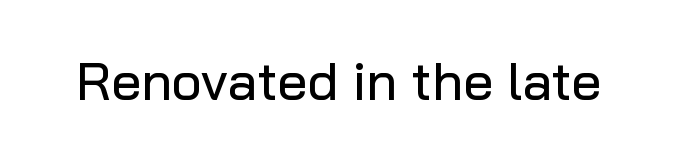
Q: Is the text italic (slanted)? A: No, it is upright.
Q: Is the typeface a serif or a sans-serif typeface? A: Sans-serif.
Q: Is the text underlined? A: No.
Q: Is the spacing between letters normal or unusually wide? A: Normal.
Q: Width (condensed, normal, or wide)? A: Normal.
Q: Stroke contrast? A: Low.
Q: x-height? A: Medium.
Q: Monospaced? A: No.
